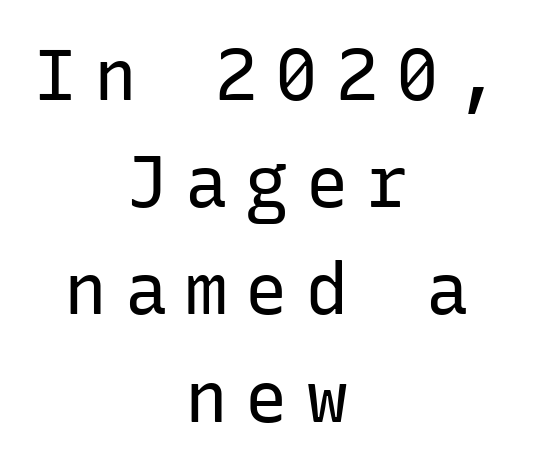
Q: Is the text bold? A: No.
Q: Is the text italic (slanted)? A: No, it is upright.
Q: Is the typeface a serif or a sans-serif typeface? A: Sans-serif.
Q: Is the text underlined? A: No.
Q: How is the paragraph aligned? A: Centered.
Q: Is the spacing between letters normal or unusually wide? A: Unusually wide.
Q: Is the spacing between lines tight, normal or loose? A: Normal.
Q: Width (condensed, normal, or wide)? A: Normal.
Q: Stroke contrast? A: Low.
Q: x-height? A: Medium.
Q: Monospaced? A: Yes.
